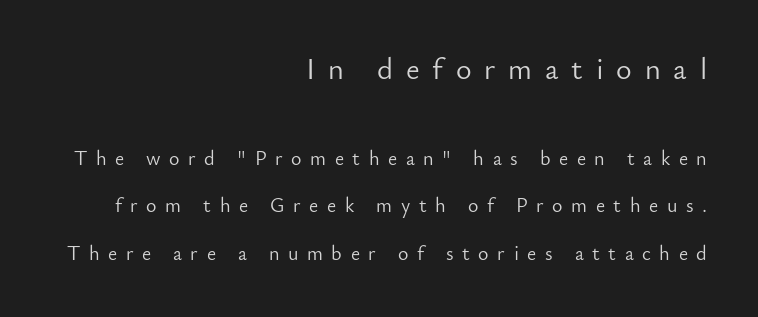
{"serif": "no", "italic": "no", "bold": "no", "weight": "light", "width": "normal", "stroke_contrast": "low", "x_height": "small", "monospaced": "no", "underline": "no", "align": "right", "line_spacing": "loose", "line_spacing_ratio": 2.37, "letter_spacing": "wide", "letter_spacing_em": 0.43, "larger_block": "first", "size_ratio": 1.5, "glyph_px": 30}
